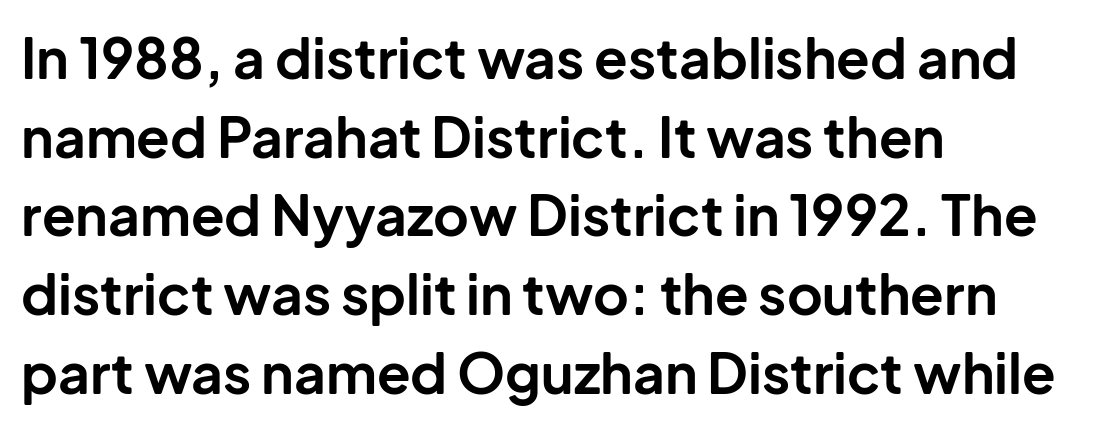
The gaps between neighbouring characters are ordinary and unremarkable. Posture: vertical. Short and long lines alike share a common starting point at left. The string is rendered with underlining switched off.
